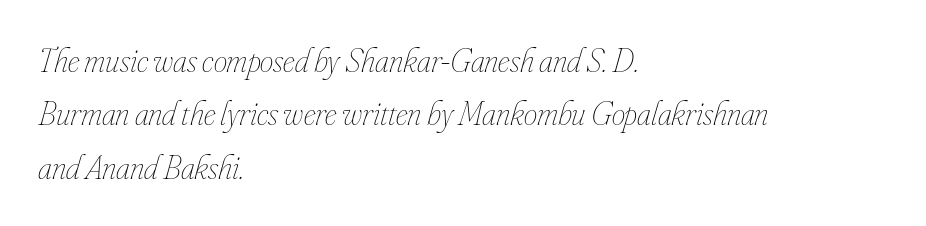
Q: Is the text bold? A: No.
Q: Is the text italic (slanted)? A: Yes, it leans right by about 16 degrees.
Q: Is the text underlined? A: No.
Q: How is the paragraph aligned? A: Left-aligned.
Q: Is the spacing between letters normal or unusually wide? A: Normal.
Q: Is the spacing between lines tight, normal or loose? A: Normal.
Q: Width (condensed, normal, or wide)? A: Condensed.
Q: Stroke contrast? A: Low.
Q: x-height? A: Small.
Q: Monospaced? A: No.
